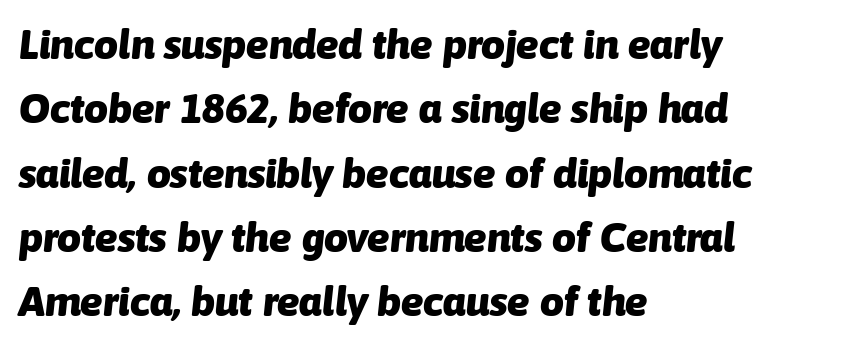
The image shows 42 px heavy type, italic (leaning right); set left-aligned, normal line spacing (1.53x), normal letter spacing, not underlined; low stroke contrast and a medium x-height.
